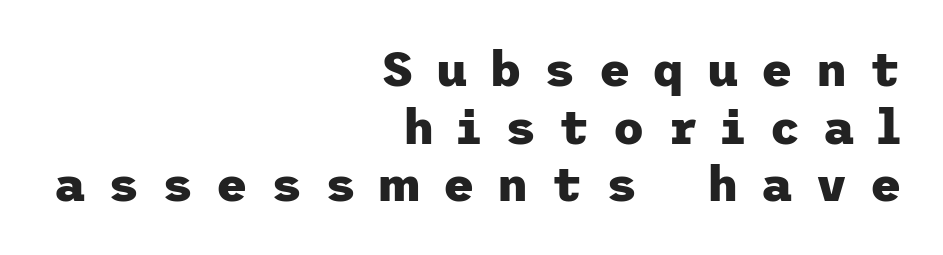
Q: Is the text bold? A: Yes.
Q: Is the text italic (slanted)? A: No, it is upright.
Q: Is the typeface a serif or a sans-serif typeface? A: Sans-serif.
Q: Is the text underlined? A: No.
Q: How is the paragraph aligned? A: Right-aligned.
Q: Is the spacing between letters normal or unusually wide? A: Unusually wide.
Q: Width (condensed, normal, or wide)? A: Normal.
Q: Stroke contrast? A: Low.
Q: x-height? A: Medium.
